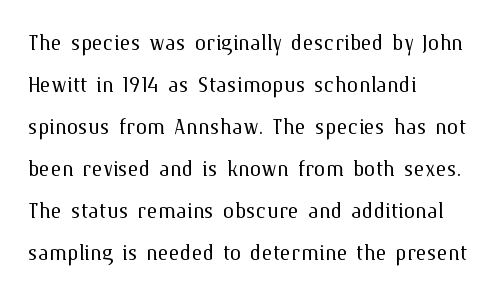
{"italic": "no", "bold": "no", "weight": "light", "width": "normal", "stroke_contrast": "medium", "x_height": "medium", "monospaced": "no", "underline": "no", "align": "left", "line_spacing": "normal", "line_spacing_ratio": 1.45, "letter_spacing": "normal", "letter_spacing_em": 0.0, "glyph_px": 29}
